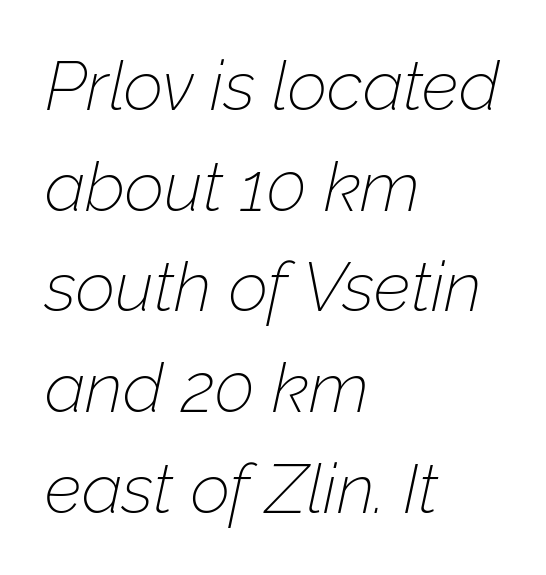
{"italic": "yes", "lean": "right", "slant_degrees": 12, "bold": "no", "weight": "thin", "width": "normal", "stroke_contrast": "low", "x_height": "medium", "monospaced": "no", "underline": "no", "align": "left", "line_spacing": "normal", "line_spacing_ratio": 1.46, "letter_spacing": "normal", "letter_spacing_em": 0.0, "glyph_px": 69}
